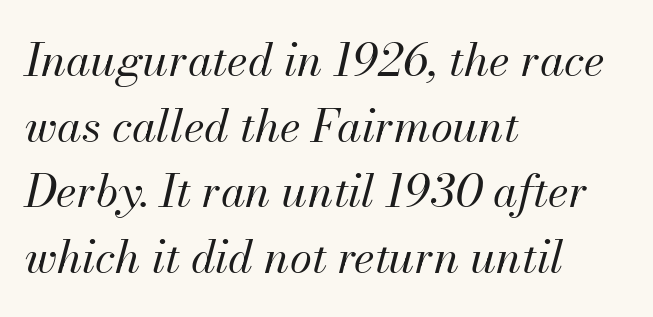
The image shows 45 px regular-weight type, italic (leaning right); set left-aligned, normal line spacing (1.46x), normal letter spacing, not underlined; medium stroke contrast and a small x-height.
